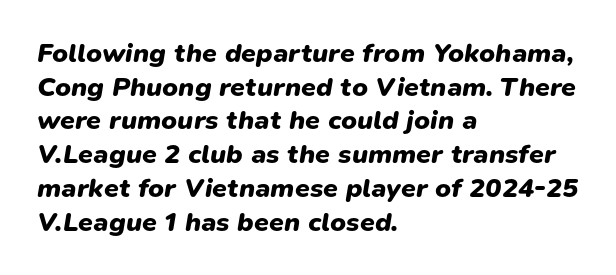
Q: Is the text bold? A: Yes.
Q: Is the text italic (slanted)? A: Yes, it leans right by about 9 degrees.
Q: Is the text underlined? A: No.
Q: How is the paragraph aligned? A: Left-aligned.
Q: Is the spacing between letters normal or unusually wide? A: Normal.
Q: Is the spacing between lines tight, normal or loose? A: Normal.
